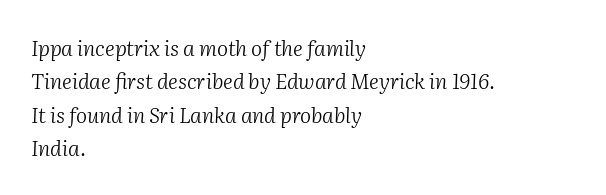
This sample keeps an unexceptional amount of space between lines. The setting favours the left margin, as ordinary paragraphs usually do. The string is rendered with underlining switched off. Think standard paragraph weight, or any step lighter than that.
